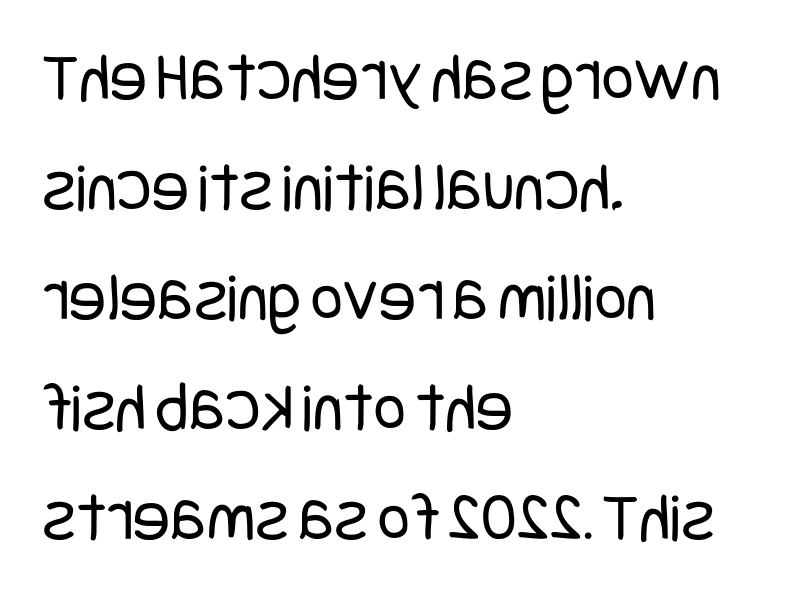
The image shows 70 px regular-weight, condensed sans-serif type, upright; set left-aligned, normal line spacing (1.57x), normal letter spacing, not underlined; low stroke contrast and a large x-height.
